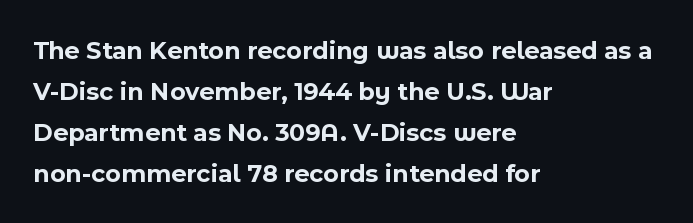
{"italic": "no", "bold": "yes", "underline": "no", "align": "left", "line_spacing": "normal", "line_spacing_ratio": 1.58, "letter_spacing": "normal", "letter_spacing_em": 0.0, "glyph_px": 26}
